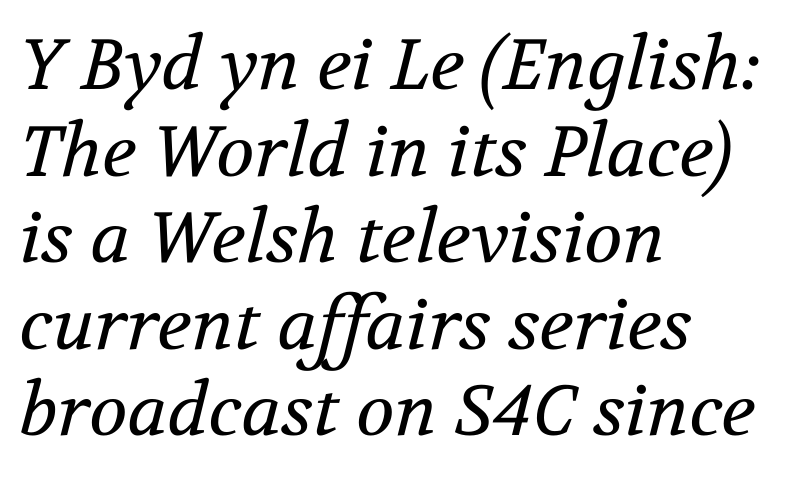
The image shows 71 px regular-weight serif type, italic (leaning right); set left-aligned, line spacing 1.22x, normal letter spacing, not underlined; medium stroke contrast and a medium x-height.
